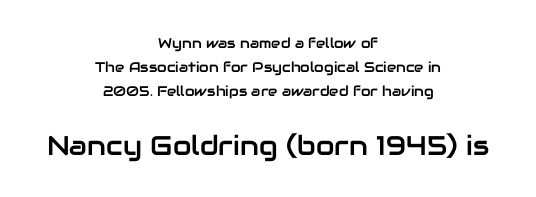
The image shows 27 px text type, upright; set centered, line spacing 1.72x, normal letter spacing, not underlined; the second (bottom) block is 1.93x larger.
